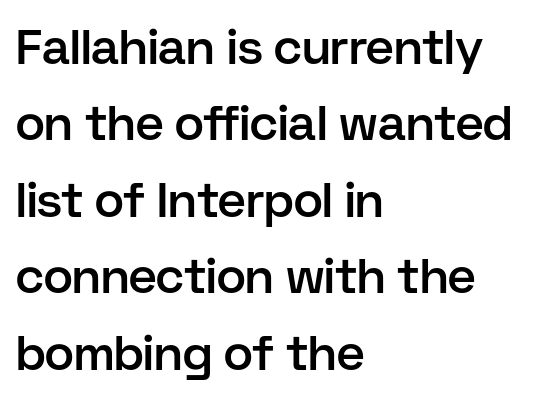
The line-height multiplier appears to be the usual default. No feet cap the strokes, marking this as sans-serif type. Compared with an ordinary text face, these strokes are moderately heavier — a semibold. Rendered with straight, roman letterforms. Typeset ragged right — the left edge is the straight one. Just letters on the line, the space beneath them empty.
